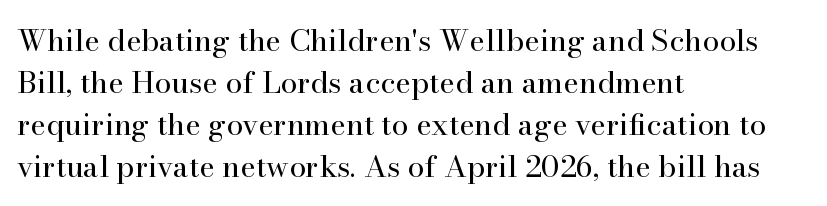
Q: Is the text bold? A: No.
Q: Is the text italic (slanted)? A: No, it is upright.
Q: Is the typeface a serif or a sans-serif typeface? A: Serif.
Q: Is the text underlined? A: No.
Q: How is the paragraph aligned? A: Left-aligned.
Q: Is the spacing between letters normal or unusually wide? A: Normal.
Q: Is the spacing between lines tight, normal or loose? A: Normal.
Q: Width (condensed, normal, or wide)? A: Normal.
Q: Stroke contrast? A: High.
Q: x-height? A: Small.
Q: Monospaced? A: No.
